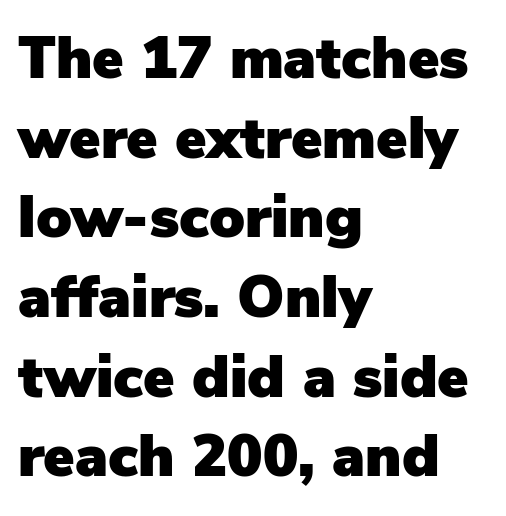
Q: Is the text italic (slanted)? A: No, it is upright.
Q: Is the typeface a serif or a sans-serif typeface? A: Sans-serif.
Q: Is the text underlined? A: No.
Q: How is the paragraph aligned? A: Left-aligned.
Q: Is the spacing between letters normal or unusually wide? A: Normal.
Q: Is the spacing between lines tight, normal or loose? A: Normal.
Q: Width (condensed, normal, or wide)? A: Normal.
Q: Stroke contrast? A: Low.
Q: x-height? A: Medium.
Q: Monospaced? A: No.
